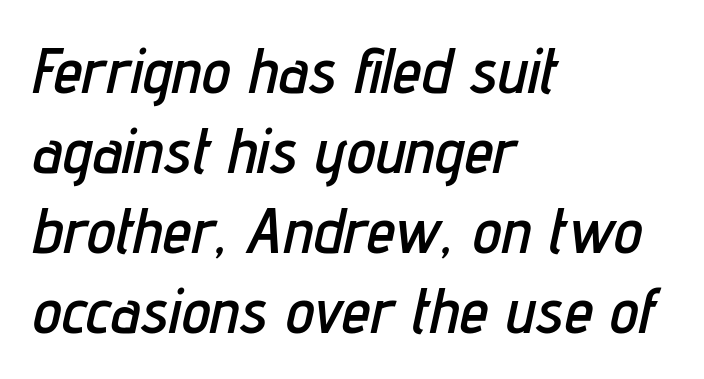
Short note: letters normally spaced. The axis of the letterforms is tilted away from vertical. Looks like regular typesetting: each glyph gets only the width it needs. The rendering anchors every line to the left-hand side.
